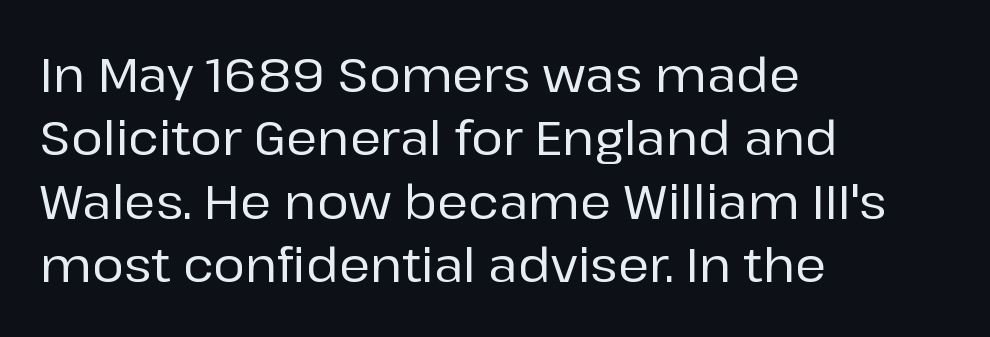
Q: Is the text italic (slanted)? A: No, it is upright.
Q: Is the typeface a serif or a sans-serif typeface? A: Sans-serif.
Q: Is the text underlined? A: No.
Q: How is the paragraph aligned? A: Left-aligned.
Q: Is the spacing between letters normal or unusually wide? A: Normal.
Q: Is the spacing between lines tight, normal or loose? A: Normal.
Q: Width (condensed, normal, or wide)? A: Normal.
Q: Stroke contrast? A: Low.
Q: x-height? A: Medium.
Q: Monospaced? A: No.
